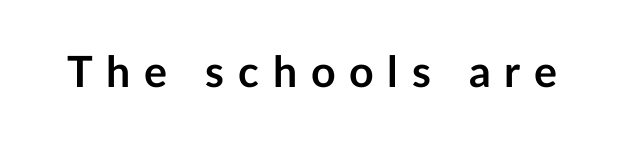
{"serif": "no", "italic": "no", "bold": "yes", "weight": "semibold", "width": "normal", "stroke_contrast": "low", "x_height": "medium", "monospaced": "no", "underline": "no", "letter_spacing": "wide", "letter_spacing_em": 0.32, "glyph_px": 43}
